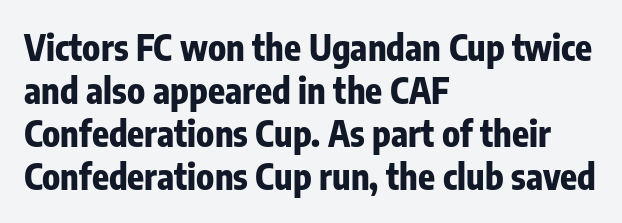
The image shows 35 px bold, condensed sans-serif type, upright; set left-aligned, line spacing 1.23x, normal letter spacing, not underlined; low stroke contrast and a medium x-height.
